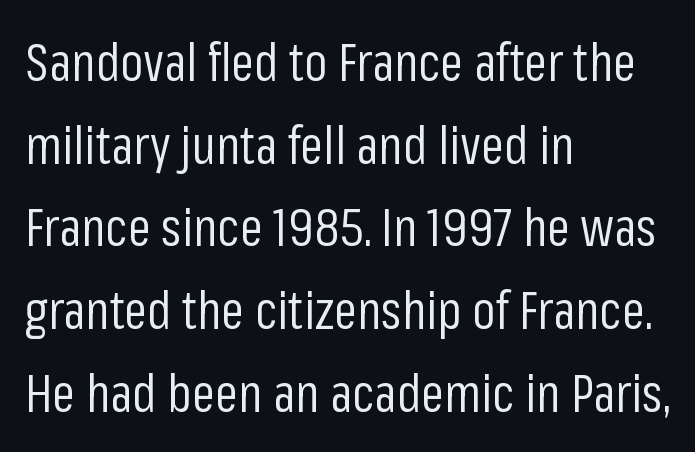
Q: Is the text bold? A: No.
Q: Is the text italic (slanted)? A: No, it is upright.
Q: Is the typeface a serif or a sans-serif typeface? A: Sans-serif.
Q: Is the text underlined? A: No.
Q: How is the paragraph aligned? A: Left-aligned.
Q: Is the spacing between letters normal or unusually wide? A: Normal.
Q: Is the spacing between lines tight, normal or loose? A: Normal.
Q: Width (condensed, normal, or wide)? A: Condensed.
Q: Stroke contrast? A: Low.
Q: x-height? A: Medium.
Q: Monospaced? A: No.
